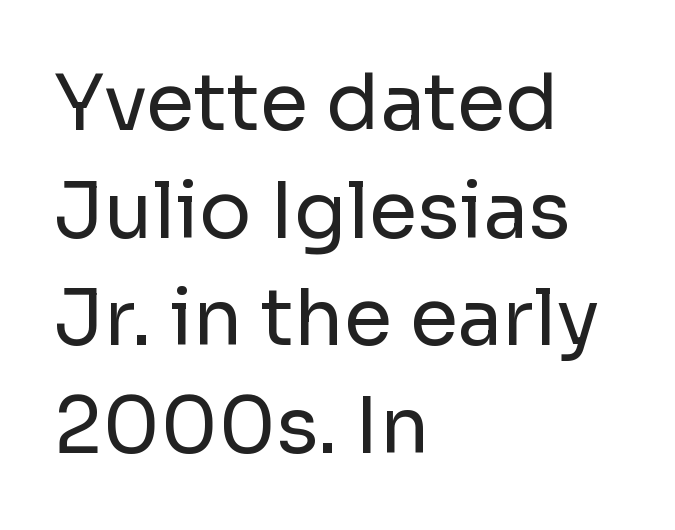
{"serif": "no", "italic": "no", "bold": "no", "weight": "regular", "width": "normal", "stroke_contrast": "low", "x_height": "medium", "monospaced": "no", "underline": "no", "align": "left", "line_spacing": "normal", "line_spacing_ratio": 1.38, "letter_spacing": "normal", "letter_spacing_em": 0.0, "glyph_px": 78}
